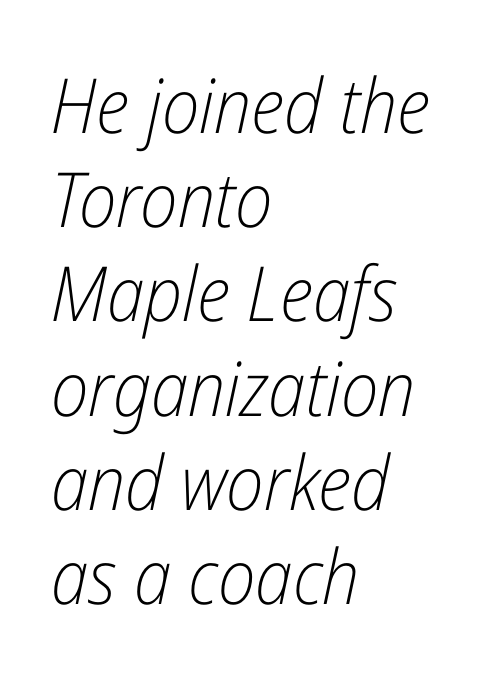
Q: Is the text bold? A: No.
Q: Is the text italic (slanted)? A: Yes, it leans right by about 12 degrees.
Q: Is the text underlined? A: No.
Q: How is the paragraph aligned? A: Left-aligned.
Q: Is the spacing between letters normal or unusually wide? A: Normal.
Q: Width (condensed, normal, or wide)? A: Condensed.
Q: Stroke contrast? A: Low.
Q: x-height? A: Medium.
Q: Monospaced? A: No.
